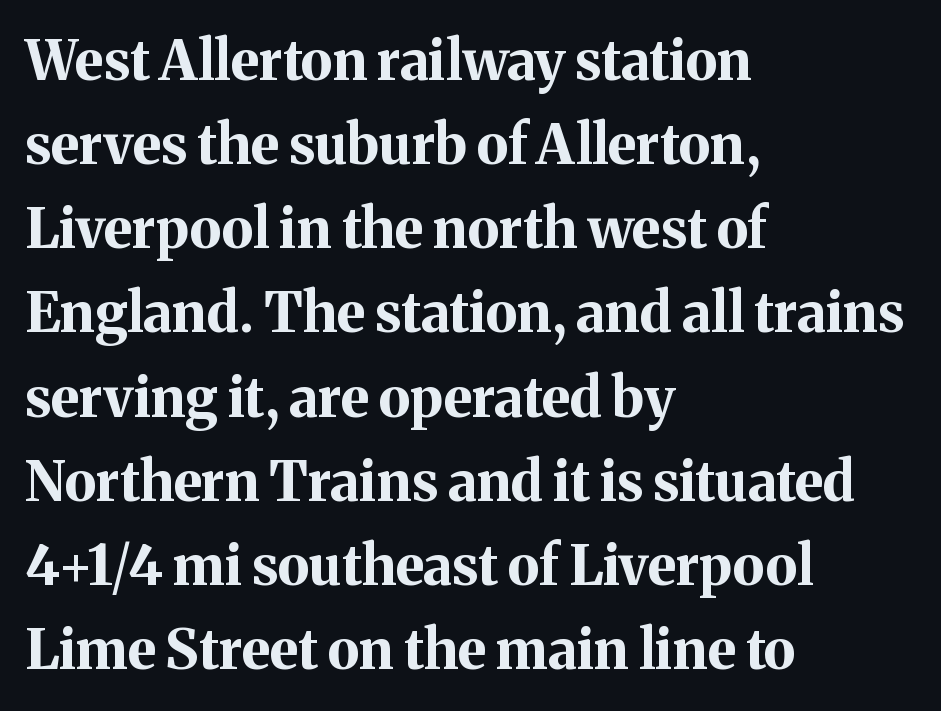
{"serif": "yes", "italic": "no", "bold": "yes", "weight": "bold", "width": "normal", "stroke_contrast": "medium", "x_height": "medium", "monospaced": "no", "underline": "no", "align": "left", "line_spacing": "normal", "line_spacing_ratio": 1.53, "letter_spacing": "normal", "letter_spacing_em": 0.0, "glyph_px": 55}
